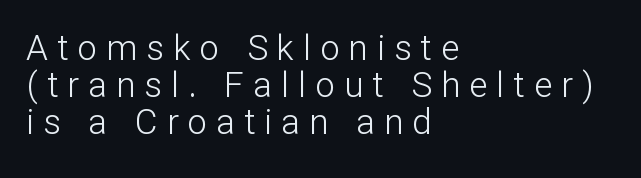
{"serif": "no", "italic": "no", "bold": "no", "weight": "light", "width": "normal", "stroke_contrast": "low", "x_height": "medium", "monospaced": "no", "underline": "no", "align": "left", "line_spacing": "tight", "line_spacing_ratio": 1.06, "letter_spacing": "wide", "letter_spacing_em": 0.26, "glyph_px": 35}
